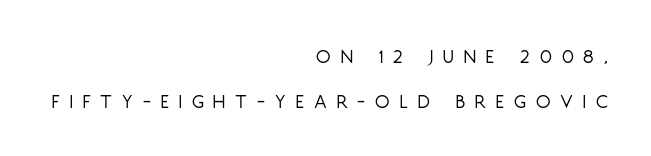
It's the straight-up-and-down kind of type. The tracking reads as deliberately expanded to a designer's eye. Is the type heavy? It reads as light-to-regular instead. Is there much room between lines? Yes — plenty of vertical air separates them. Honestly, there is no underline to notice here at all.
